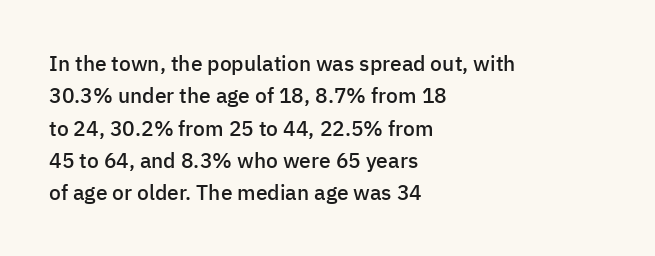
{"italic": "no", "bold": "semi", "underline": "no", "align": "left", "line_spacing": "normal", "line_spacing_ratio": 1.54, "letter_spacing": "normal", "letter_spacing_em": 0.0, "glyph_px": 21}
